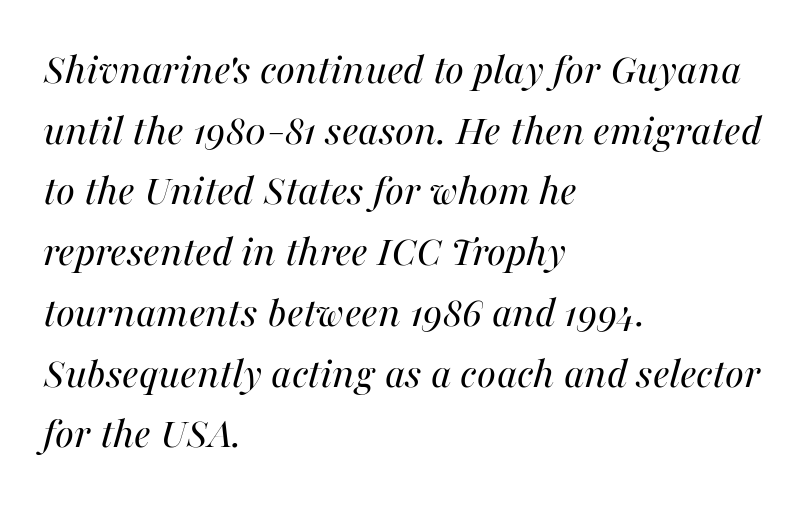
Q: Is the text bold? A: No.
Q: Is the text italic (slanted)? A: Yes, it leans right by about 16 degrees.
Q: Is the text underlined? A: No.
Q: How is the paragraph aligned? A: Left-aligned.
Q: Is the spacing between letters normal or unusually wide? A: Normal.
Q: Is the spacing between lines tight, normal or loose? A: Normal.
Q: Width (condensed, normal, or wide)? A: Normal.
Q: Stroke contrast? A: Medium.
Q: x-height? A: Medium.
Q: Monospaced? A: No.
